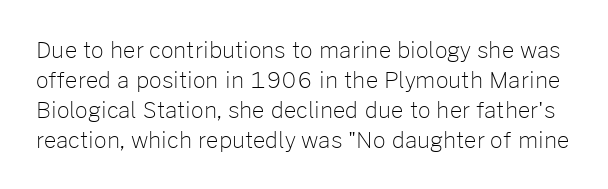
The image shows 22 px text type, upright; set normal line spacing (1.37x), normal letter spacing, not underlined.
